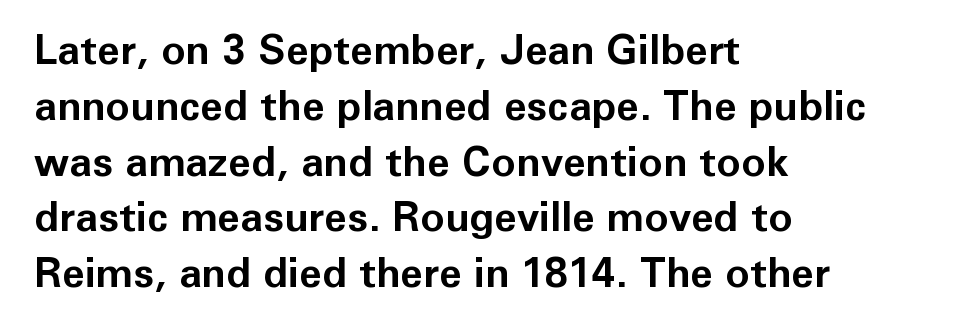
Q: Is the text bold? A: Yes.
Q: Is the text italic (slanted)? A: No, it is upright.
Q: Is the typeface a serif or a sans-serif typeface? A: Sans-serif.
Q: Is the text underlined? A: No.
Q: How is the paragraph aligned? A: Left-aligned.
Q: Is the spacing between letters normal or unusually wide? A: Normal.
Q: Is the spacing between lines tight, normal or loose? A: Normal.
Q: Width (condensed, normal, or wide)? A: Normal.
Q: Stroke contrast? A: Low.
Q: x-height? A: Medium.
Q: Monospaced? A: No.
